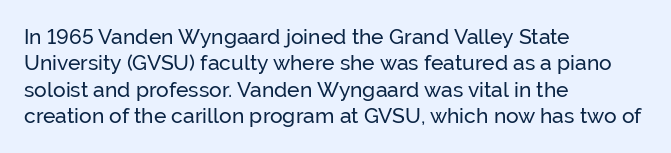
The image shows 21 px text type, upright; set left-aligned, normal line spacing (1.26x), normal letter spacing, not underlined.
